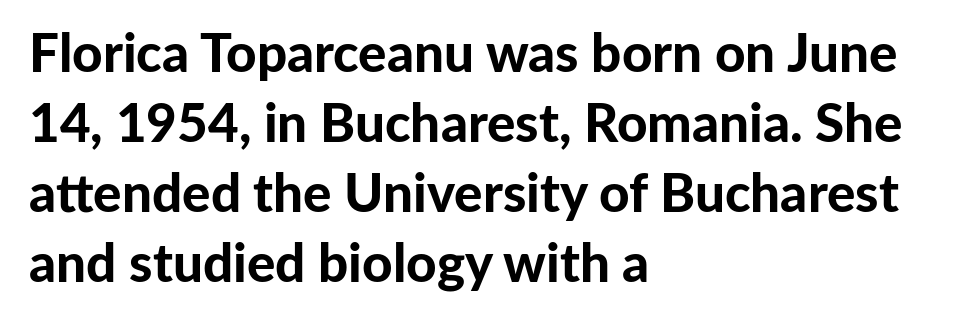
{"serif": "no", "italic": "no", "bold": "yes", "weight": "bold", "width": "normal", "stroke_contrast": "low", "x_height": "medium", "monospaced": "no", "underline": "no", "align": "left", "line_spacing": "normal", "line_spacing_ratio": 1.32, "letter_spacing": "normal", "letter_spacing_em": 0.0, "glyph_px": 53}
